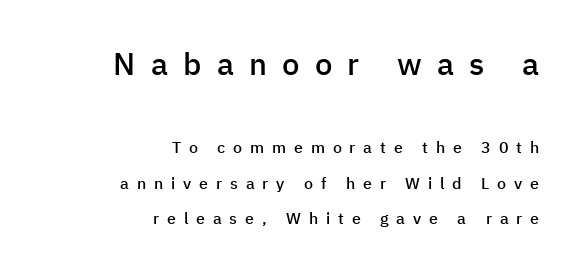
The image shows 31 px semibold sans-serif type, upright; set right-aligned, loose line spacing (2.21x), unusually wide letter spacing (+0.49 em), not underlined; the first (top) block is 1.94x larger; low stroke contrast and a medium x-height.
